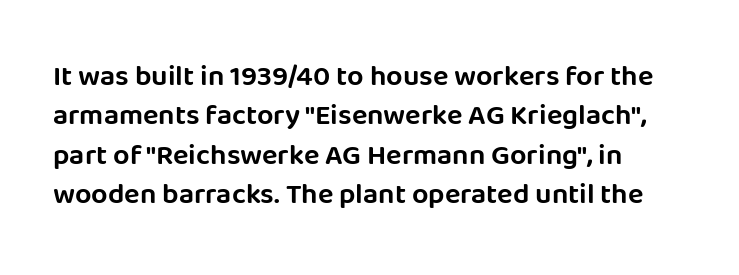
Q: Is the text italic (slanted)? A: No, it is upright.
Q: Is the typeface a serif or a sans-serif typeface? A: Sans-serif.
Q: Is the text underlined? A: No.
Q: How is the paragraph aligned? A: Left-aligned.
Q: Is the spacing between letters normal or unusually wide? A: Normal.
Q: Is the spacing between lines tight, normal or loose? A: Normal.
Q: Width (condensed, normal, or wide)? A: Normal.
Q: Stroke contrast? A: Low.
Q: x-height? A: Large.
Q: Monospaced? A: No.
